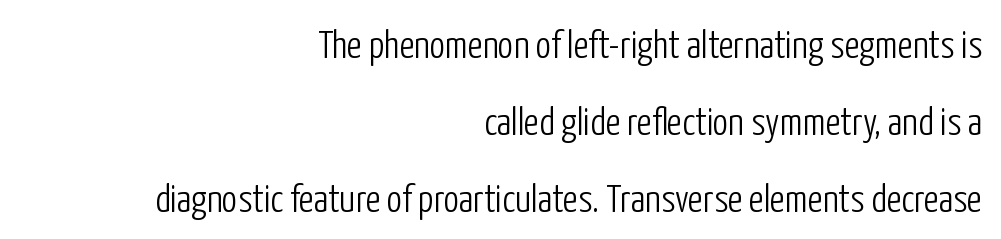
The image shows 39 px light, condensed sans-serif type, upright; set right-aligned, loose line spacing (1.97x), normal letter spacing, not underlined; low stroke contrast and a medium x-height.
